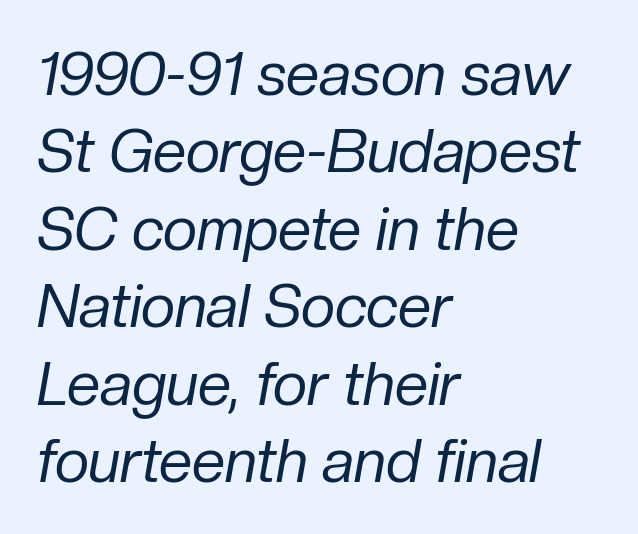
Q: Is the text bold? A: No.
Q: Is the text italic (slanted)? A: Yes, it leans right by about 10 degrees.
Q: Is the text underlined? A: No.
Q: How is the paragraph aligned? A: Left-aligned.
Q: Is the spacing between letters normal or unusually wide? A: Normal.
Q: Is the spacing between lines tight, normal or loose? A: Normal.
Q: Width (condensed, normal, or wide)? A: Normal.
Q: Stroke contrast? A: Low.
Q: x-height? A: Medium.
Q: Monospaced? A: No.
